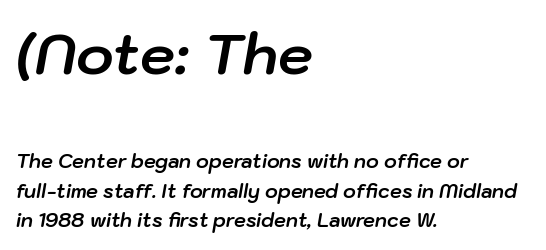
Check the space under the baseline: it is left empty. Block one is the big one; block two sits smaller underneath. These lines are set flush left with a ragged right edge. Short note: letters normally spaced. Compared with ordinary roman type, these characters are visibly tilted. Proportional: the letters do not fall into vertical columns.
